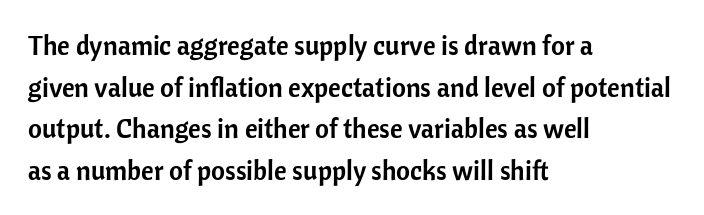
A typesetter would call this zero additional tracking. Line beginnings align vertically; line endings do not. The leading is moderate, giving the passage an even texture. No italicization has been applied; the sample stays upright. This rendering features lettering with no underline.
